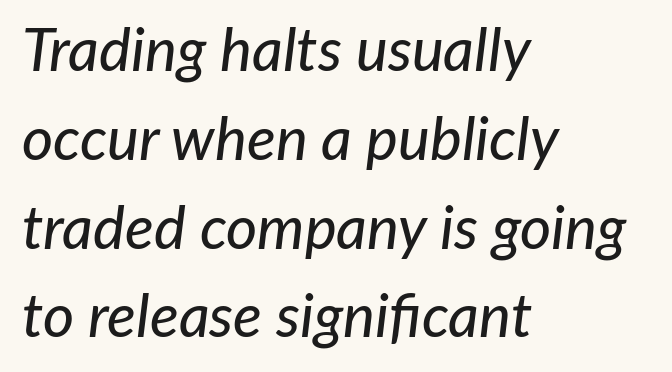
Q: Is the text italic (slanted)? A: Yes, it leans right by about 7 degrees.
Q: Is the text underlined? A: No.
Q: How is the paragraph aligned? A: Left-aligned.
Q: Is the spacing between letters normal or unusually wide? A: Normal.
Q: Is the spacing between lines tight, normal or loose? A: Normal.
Q: Width (condensed, normal, or wide)? A: Normal.
Q: Stroke contrast? A: Low.
Q: x-height? A: Medium.
Q: Monospaced? A: No.
